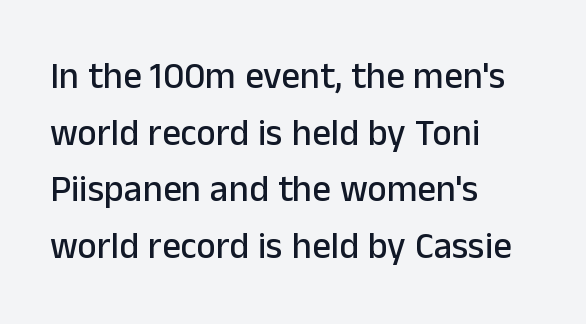
{"serif": "no", "italic": "no", "width": "normal", "stroke_contrast": "low", "x_height": "medium", "monospaced": "no", "underline": "no", "align": "left", "line_spacing": "normal", "line_spacing_ratio": 1.53, "letter_spacing": "normal", "letter_spacing_em": 0.0, "glyph_px": 37}
